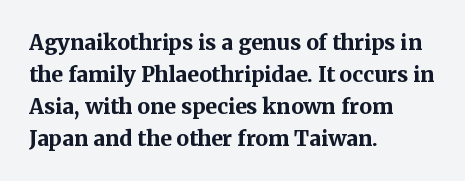
The type sits square on the baseline with zero lean. Summary of weight: heavy, a full bold. Interline gaps are of average width in this sample. The type is set solid horizontally, with unmodified tracking. Underline: absent.
